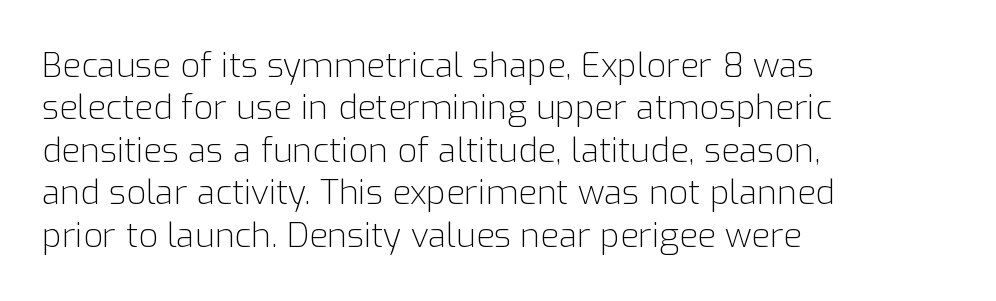
The image shows 34 px light sans-serif type, upright; set left-aligned, normal line spacing (1.25x), normal letter spacing, not underlined; low stroke contrast and a medium x-height.
